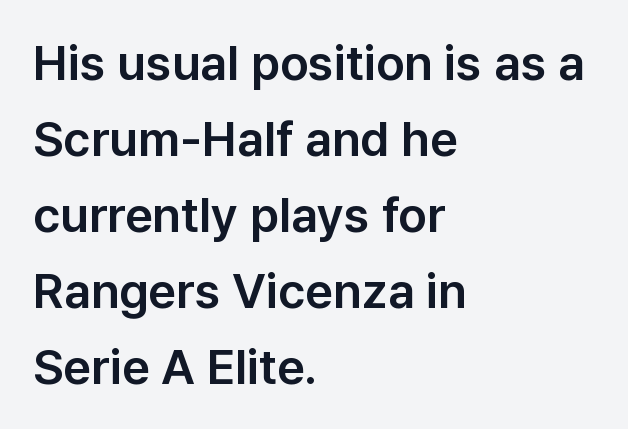
Q: Is the text italic (slanted)? A: No, it is upright.
Q: Is the typeface a serif or a sans-serif typeface? A: Sans-serif.
Q: Is the text underlined? A: No.
Q: How is the paragraph aligned? A: Left-aligned.
Q: Is the spacing between letters normal or unusually wide? A: Normal.
Q: Is the spacing between lines tight, normal or loose? A: Normal.
Q: Width (condensed, normal, or wide)? A: Normal.
Q: Stroke contrast? A: Low.
Q: x-height? A: Medium.
Q: Monospaced? A: No.
